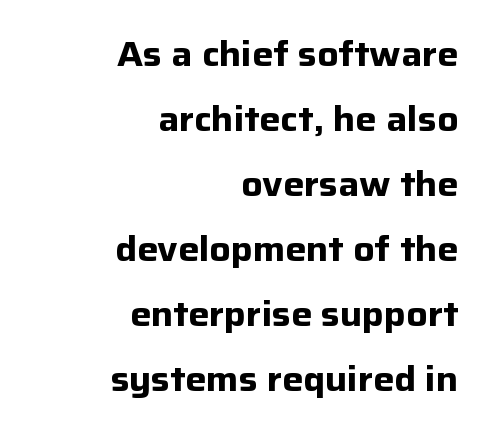
Posture: vertical. The tracking reads as untouched default to a designer's eye. The foot of each line stays bare and open. Students, this is bold: see how much ink each stroke carries.
